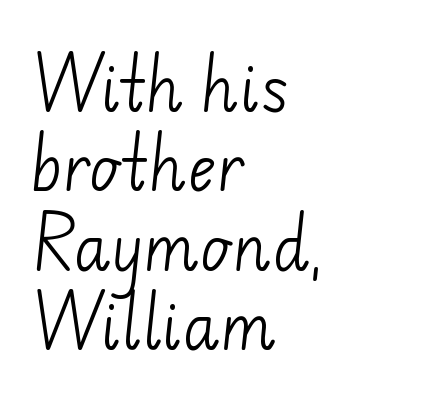
The specimen omits any rule beneath the text block's lines. These glyphs show unthickened strokes, regular width or finer. The tracking reads as untouched default to a designer's eye. Reading down the column, the eye jumps a familiar distance to each next line.
